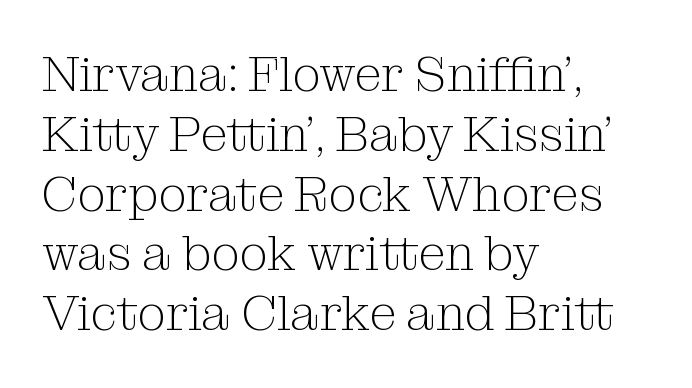
{"serif": "yes", "italic": "no", "bold": "no", "weight": "light", "width": "normal", "stroke_contrast": "medium", "x_height": "medium", "monospaced": "no", "underline": "no", "align": "left", "line_spacing_ratio": 1.22, "letter_spacing": "normal", "letter_spacing_em": 0.0, "glyph_px": 49}
